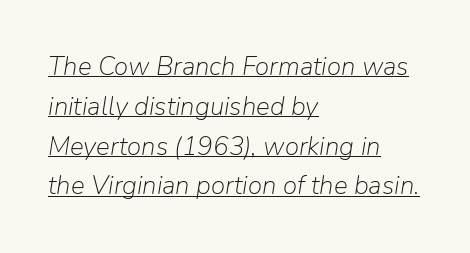
Q: Is the text bold? A: No.
Q: Is the text italic (slanted)? A: Yes, it leans right by about 9 degrees.
Q: Is the text underlined? A: Yes.
Q: How is the paragraph aligned? A: Left-aligned.
Q: Is the spacing between letters normal or unusually wide? A: Normal.
Q: Is the spacing between lines tight, normal or loose? A: Normal.
